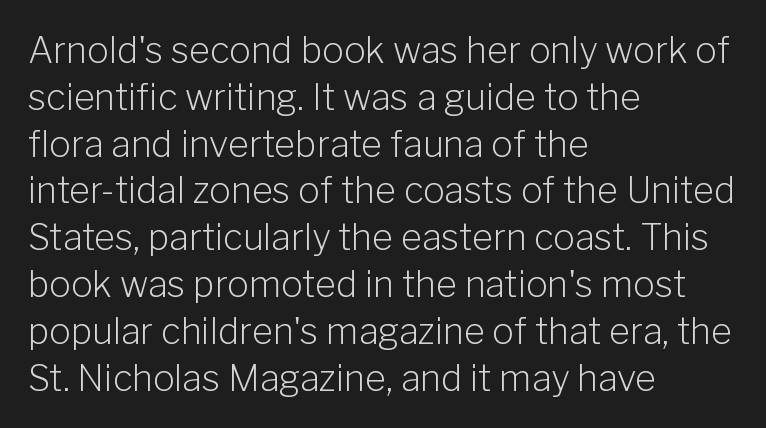
The line-height multiplier appears to be the usual default. The axis of the letterforms is exactly vertical. Honestly, there is no underline to notice here at all. The face used here is rendered with its standard letterfit.
